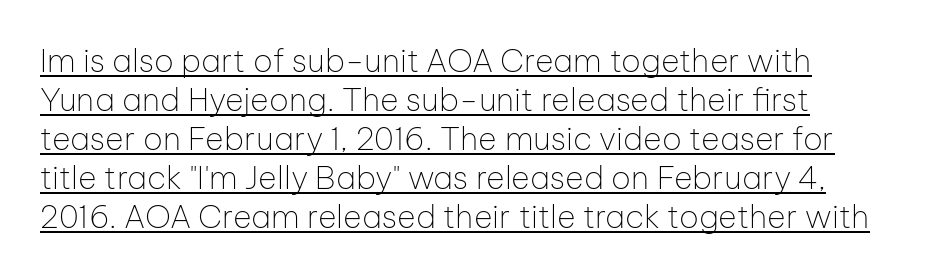
These glyphs show unthickened strokes, regular width or finer. Students, note that the glyphs here touch the page at normal intervals. A roman cut, with each character standing at attention. The passage shown is typeset with a sans-serif family. Underline: present. Each letter keeps its own natural width here, so spacing adapts to shape.
